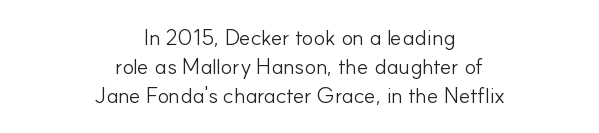
Q: Is the text bold? A: No.
Q: Is the text italic (slanted)? A: No, it is upright.
Q: Is the text underlined? A: No.
Q: How is the paragraph aligned? A: Centered.
Q: Is the spacing between letters normal or unusually wide? A: Normal.
Q: Is the spacing between lines tight, normal or loose? A: Normal.
